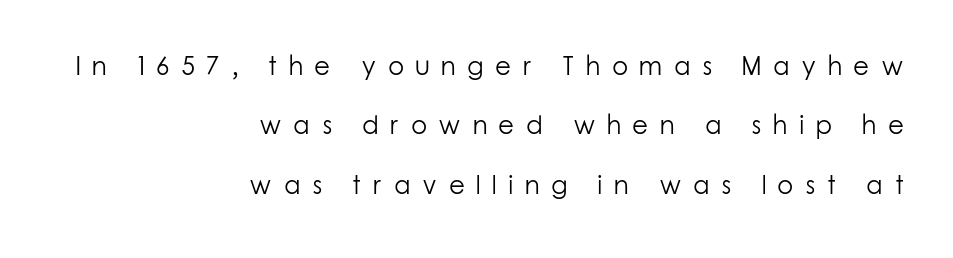
The image shows 26 px text type, upright; set right-aligned, loose line spacing (2.28x), unusually wide letter spacing (+0.44 em), not underlined.
